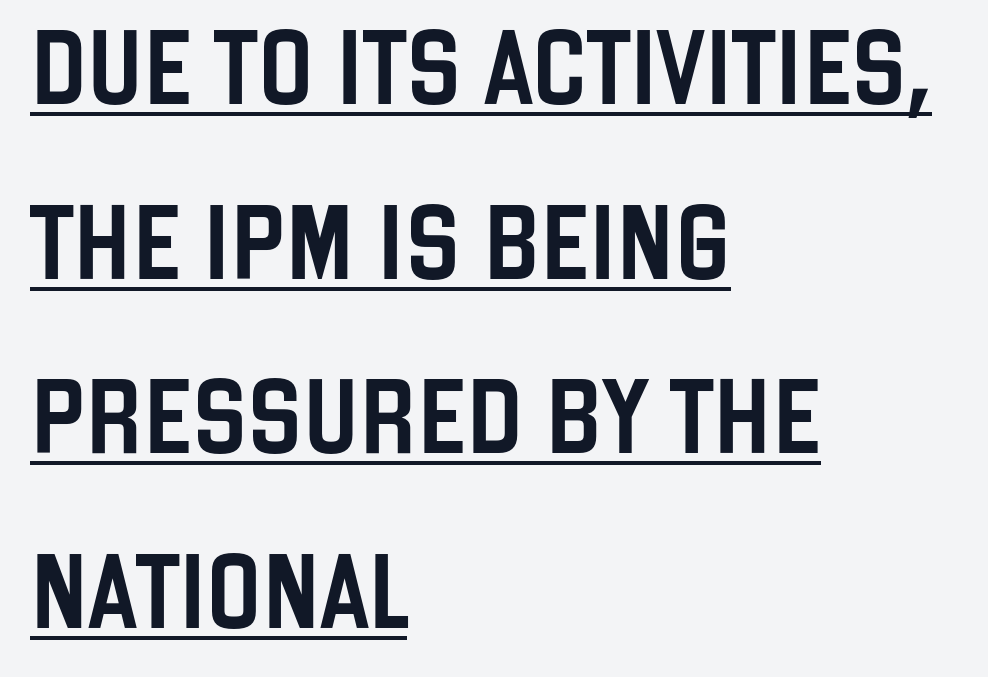
{"serif": "no", "italic": "no", "width": "condensed", "stroke_contrast": "low", "x_height": "large", "monospaced": "no", "underline": "yes", "align": "left", "line_spacing": "loose", "line_spacing_ratio": 2.36, "letter_spacing": "normal", "letter_spacing_em": 0.0, "glyph_px": 74}
